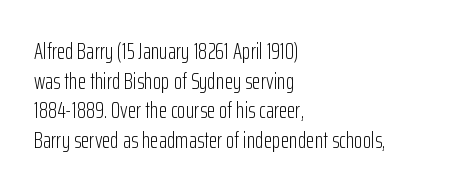
Q: Is the text bold? A: No.
Q: Is the text italic (slanted)? A: No, it is upright.
Q: Is the text underlined? A: No.
Q: How is the paragraph aligned? A: Left-aligned.
Q: Is the spacing between letters normal or unusually wide? A: Normal.
Q: Is the spacing between lines tight, normal or loose? A: Normal.
